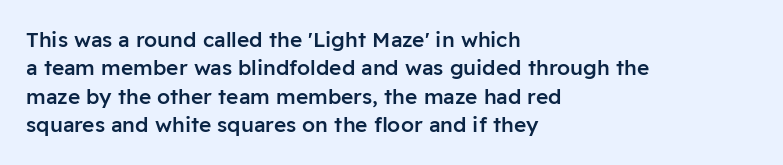
{"italic": "no", "bold": "semi", "underline": "no", "align": "left", "line_spacing": "normal", "line_spacing_ratio": 1.35, "letter_spacing": "normal", "letter_spacing_em": 0.0, "glyph_px": 21}
